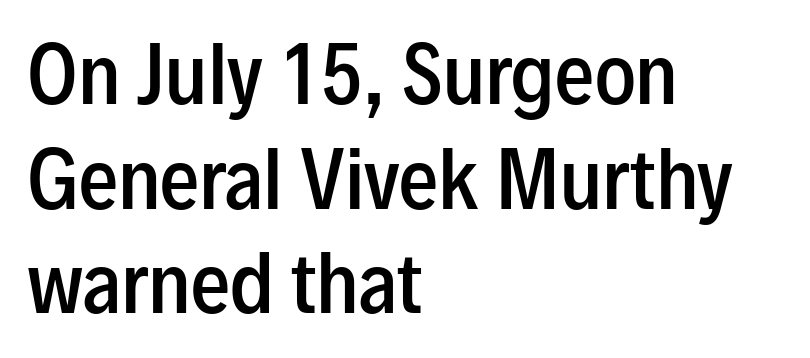
Q: Is the text bold? A: Semi-bold.
Q: Is the text italic (slanted)? A: No, it is upright.
Q: Is the typeface a serif or a sans-serif typeface? A: Sans-serif.
Q: Is the text underlined? A: No.
Q: How is the paragraph aligned? A: Left-aligned.
Q: Is the spacing between letters normal or unusually wide? A: Normal.
Q: Is the spacing between lines tight, normal or loose? A: Normal.
Q: Width (condensed, normal, or wide)? A: Condensed.
Q: Stroke contrast? A: Low.
Q: x-height? A: Medium.
Q: Monospaced? A: No.
